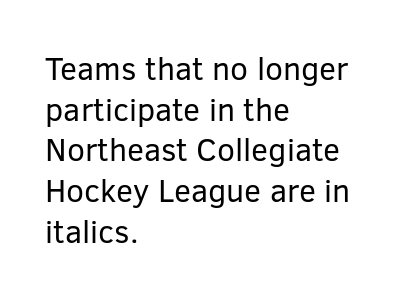
Q: Is the text bold? A: No.
Q: Is the text italic (slanted)? A: No, it is upright.
Q: Is the typeface a serif or a sans-serif typeface? A: Sans-serif.
Q: Is the text underlined? A: No.
Q: How is the paragraph aligned? A: Left-aligned.
Q: Is the spacing between letters normal or unusually wide? A: Normal.
Q: Is the spacing between lines tight, normal or loose? A: Normal.
Q: Width (condensed, normal, or wide)? A: Normal.
Q: Stroke contrast? A: Low.
Q: x-height? A: Medium.
Q: Monospaced? A: No.
